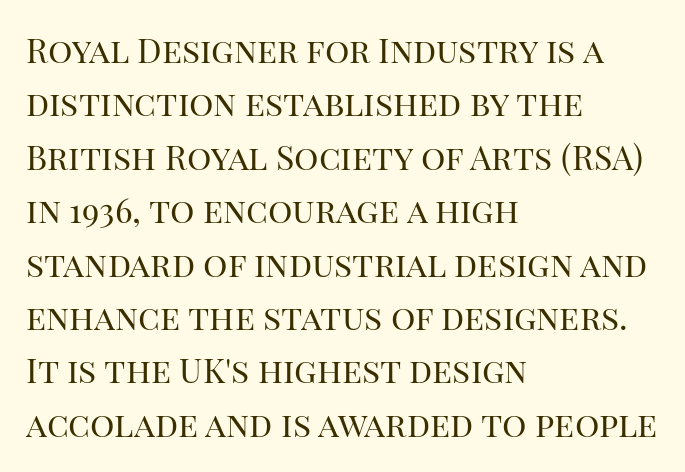
Default kerning and tracking; the words read as compact shapes. Leftover space on each line is placed entirely after the last word. Vertically, the passage feels balanced, rows spaced as you'd expect. On a weight scale, this lands at 450 or below. Upright lettering throughout. Type without underlining.
